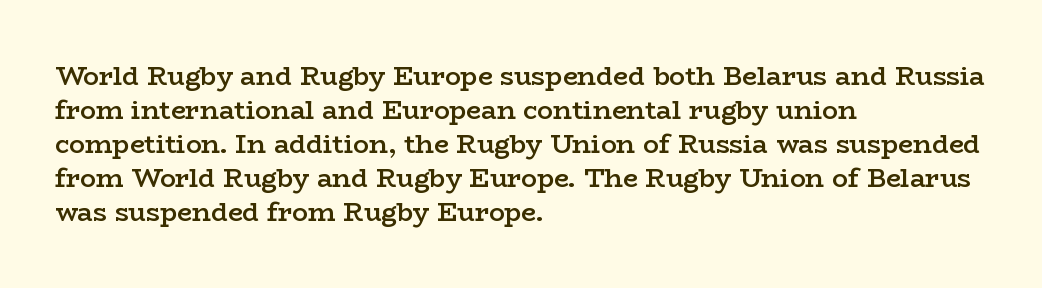
Q: Is the text bold? A: Semi-bold.
Q: Is the text italic (slanted)? A: No, it is upright.
Q: Is the text underlined? A: No.
Q: How is the paragraph aligned? A: Left-aligned.
Q: Is the spacing between letters normal or unusually wide? A: Normal.
Q: Is the spacing between lines tight, normal or loose? A: Normal.
